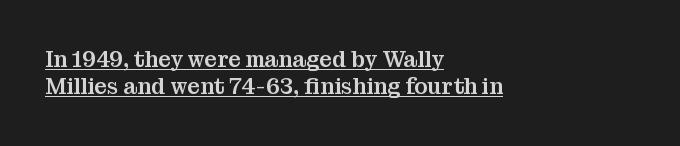
Honestly, the underline is the first thing you notice here. Glyph-to-glyph distance matches everyday printed text. The lines in this sample share a left origin and differ only in where they stop. Unlike italic type, these characters show no tilt at all.
